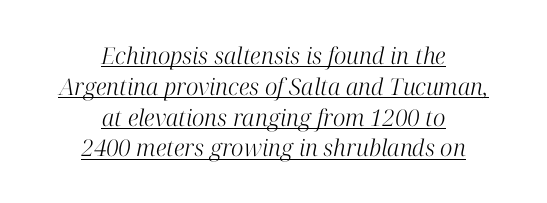
The letterforms sit shoulder to shoulder at normal distance. Italic? Definitely — the glyphs are oblique. The font sits on the lighter half of the weight spectrum, regular included. The typesetter chose a symmetrical, centered arrangement here. Does the leading feel generous? No, just average. The typesetter has applied underlining to the passage shown.
